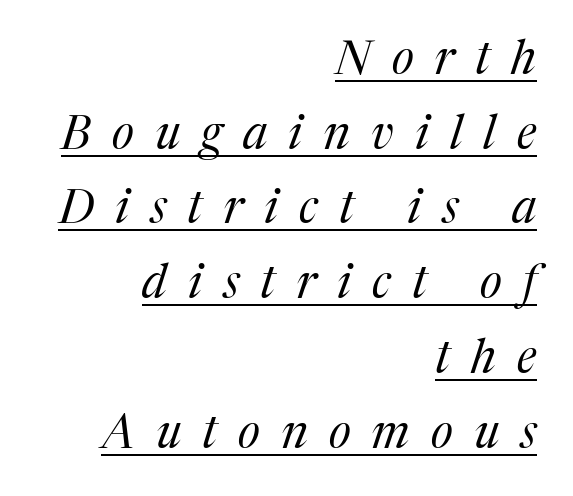
Looks like someone drew a line under every word here. Small tapered or slab feet sit at the stroke ends, so this counts as serif. Heft: none added — not bold. The space between consecutive lines is moderate. This rendering uses right alignment, leaving the left contour irregular. A typesetter would call this proportional, since set widths differ per character.
